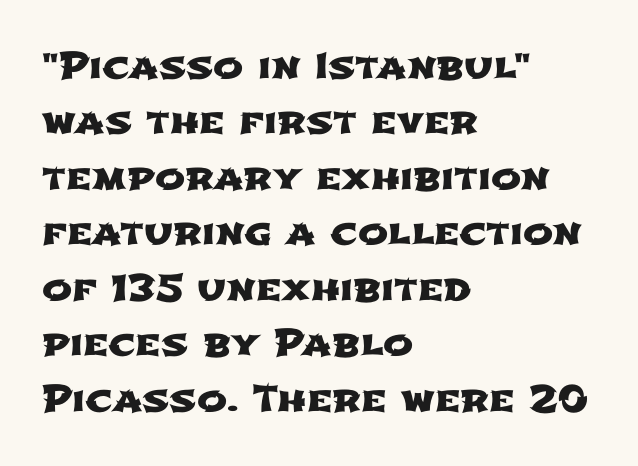
Reading down the block, your eye returns to a fixed left position each line. There is no visible air inserted between adjacent glyphs. Spacing verdict: proportional, widths tailored to each character. A bare baseline throughout the passage. Students, observe: this is what conventionally led text looks like. This is sans-serif lettering, the kind often seen on screens and signage.
